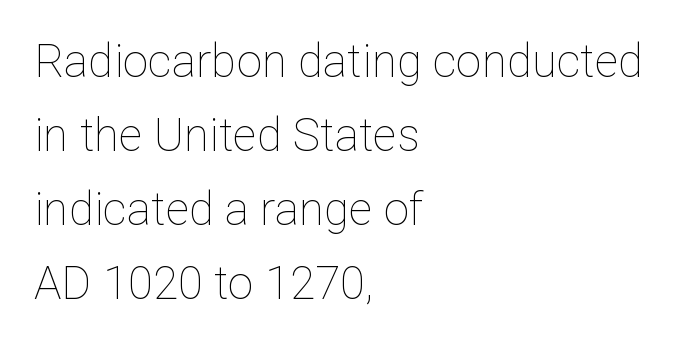
{"italic": "no", "bold": "no", "weight": "thin", "width": "normal", "stroke_contrast": "low", "x_height": "medium", "monospaced": "no", "underline": "no", "align": "left", "line_spacing": "normal", "line_spacing_ratio": 1.61, "letter_spacing": "normal", "letter_spacing_em": 0.0, "glyph_px": 46}
